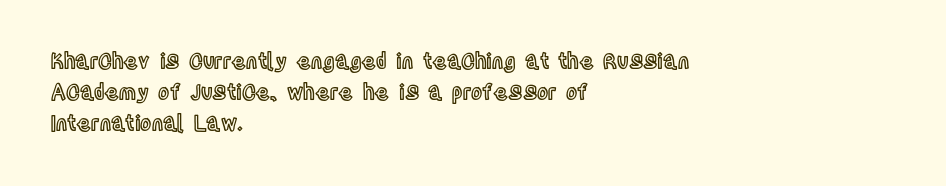
{"italic": "no", "underline": "no", "align": "left", "line_spacing": "normal", "line_spacing_ratio": 1.47, "letter_spacing": "normal", "letter_spacing_em": 0.0, "glyph_px": 21}
